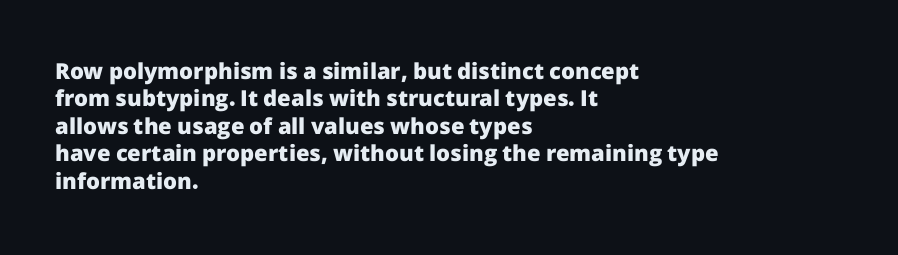
The image shows 22 px bold type, upright; set left-aligned, normal line spacing (1.25x), normal letter spacing, not underlined.
